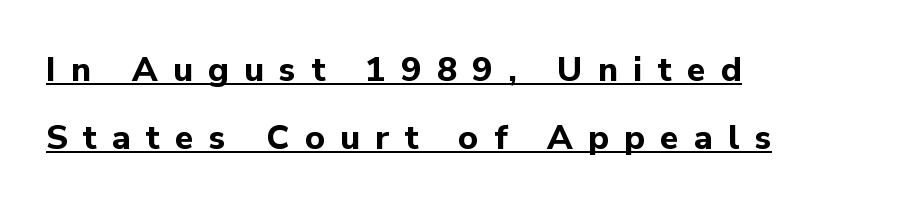
{"serif": "no", "italic": "no", "bold": "yes", "weight": "bold", "width": "normal", "stroke_contrast": "low", "x_height": "medium", "monospaced": "no", "underline": "yes", "align": "left", "line_spacing": "loose", "line_spacing_ratio": 2.0, "letter_spacing": "wide", "letter_spacing_em": 0.45, "glyph_px": 34}
